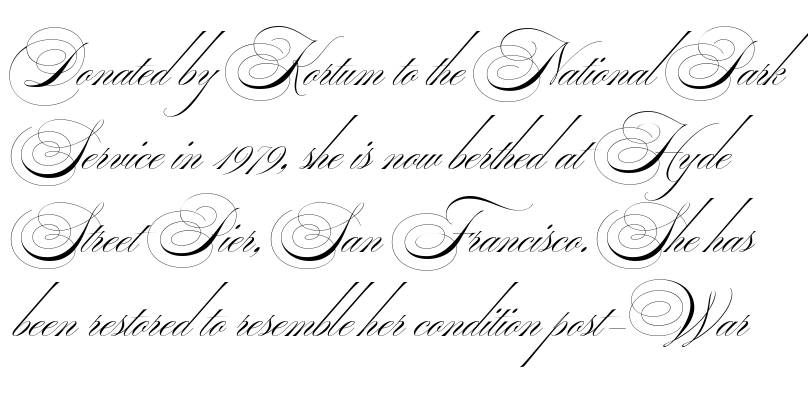
Examine the stroke ends and you'll find no serifs. The weight tops out at a normal text grade. Between one letter and the next there's only the usual sliver of space. Does the leading feel generous? No, just average. Each letter keeps its own natural width here, so spacing adapts to shape.
